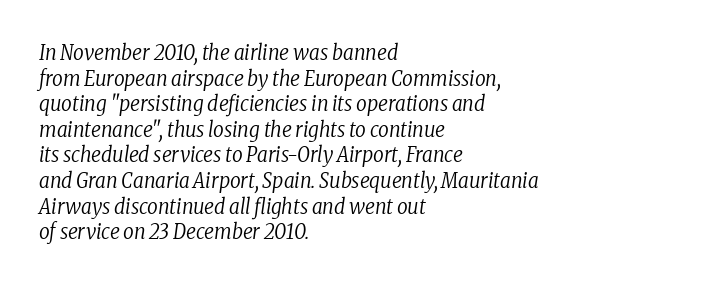
Quick note: italic. No extra tracking has been applied to these lines. Stem width sits at or under what a default text font uses. The foot of each line stays bare and open.
